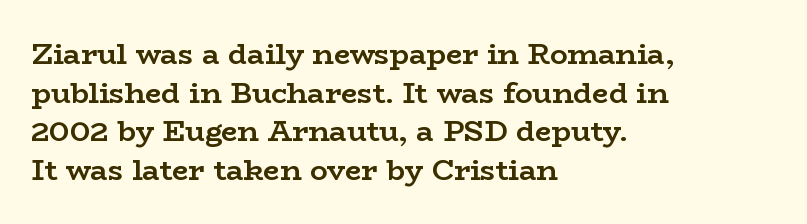
The sample has been set heavy, in full bold. One glance says typical: line gaps are just what's usual. Words appear dense and cohesive because spacing is normal. The lettering holds an erect, upright posture throughout. These lines are rendered in a variable-pitch font.
